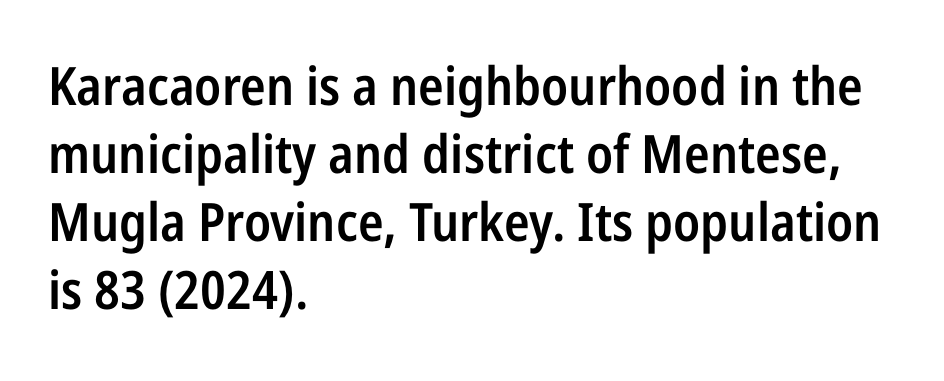
Q: Is the text bold? A: Semi-bold.
Q: Is the text italic (slanted)? A: No, it is upright.
Q: Is the typeface a serif or a sans-serif typeface? A: Sans-serif.
Q: Is the text underlined? A: No.
Q: How is the paragraph aligned? A: Left-aligned.
Q: Is the spacing between letters normal or unusually wide? A: Normal.
Q: Is the spacing between lines tight, normal or loose? A: Normal.
Q: Width (condensed, normal, or wide)? A: Condensed.
Q: Stroke contrast? A: Low.
Q: x-height? A: Medium.
Q: Monospaced? A: No.
